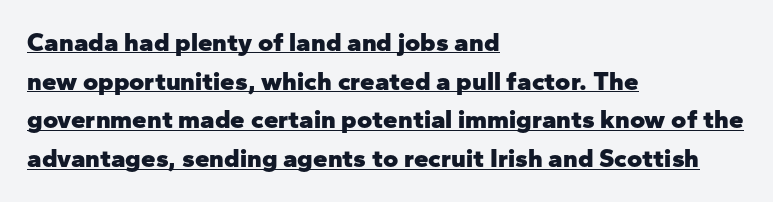
Q: Is the text bold? A: Yes.
Q: Is the text italic (slanted)? A: No, it is upright.
Q: Is the text underlined? A: Yes.
Q: How is the paragraph aligned? A: Left-aligned.
Q: Is the spacing between letters normal or unusually wide? A: Normal.
Q: Is the spacing between lines tight, normal or loose? A: Normal.
